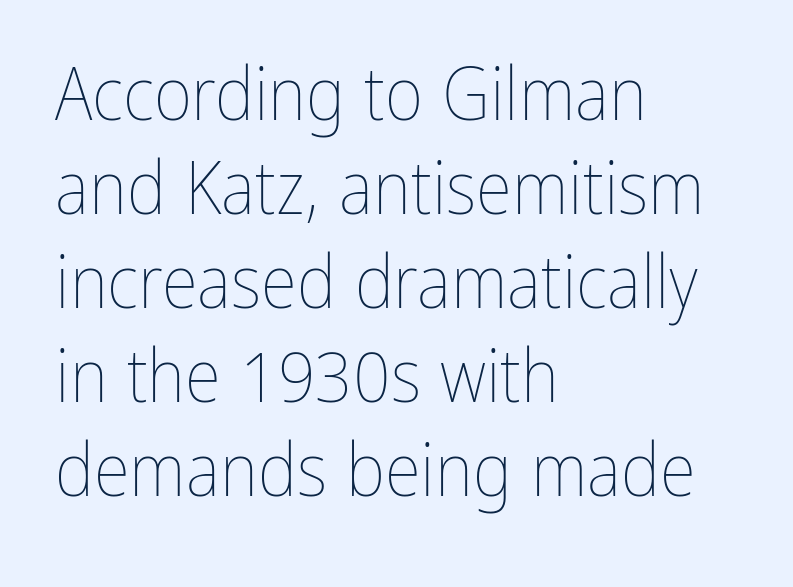
{"italic": "no", "bold": "no", "weight": "thin", "width": "condensed", "stroke_contrast": "low", "x_height": "medium", "monospaced": "no", "underline": "no", "align": "left", "line_spacing": "normal", "line_spacing_ratio": 1.27, "letter_spacing": "normal", "letter_spacing_em": 0.0, "glyph_px": 74}
